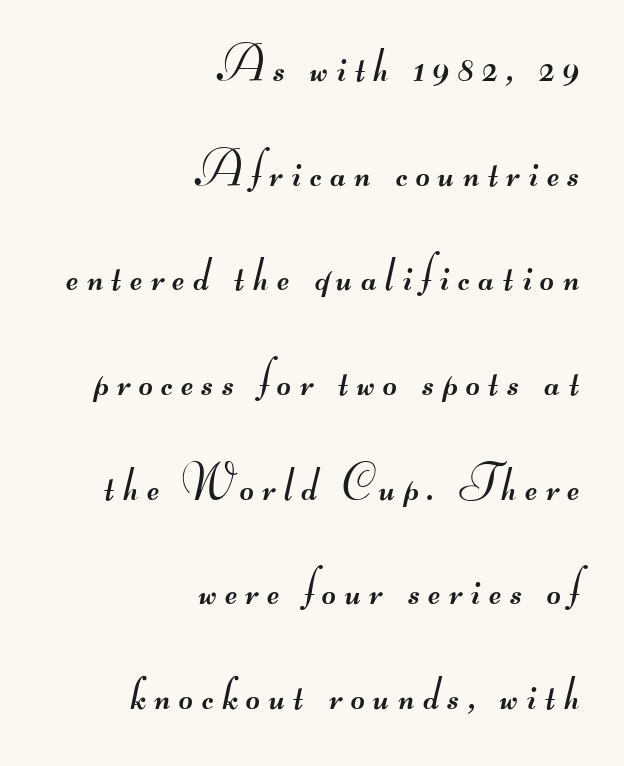
Students, observe: this is what heavily led, spacious text looks like. Note: no serifs on the glyphs. Typeset ragged left — the right edge is the straight one. Looks like regular typesetting: each glyph gets only the width it needs.
